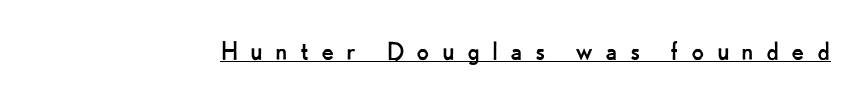
Q: Is the text bold? A: No.
Q: Is the text italic (slanted)? A: No, it is upright.
Q: Is the typeface a serif or a sans-serif typeface? A: Sans-serif.
Q: Is the text underlined? A: Yes.
Q: Is the spacing between letters normal or unusually wide? A: Unusually wide.
Q: Width (condensed, normal, or wide)? A: Normal.
Q: Stroke contrast? A: Low.
Q: x-height? A: Small.
Q: Monospaced? A: No.
